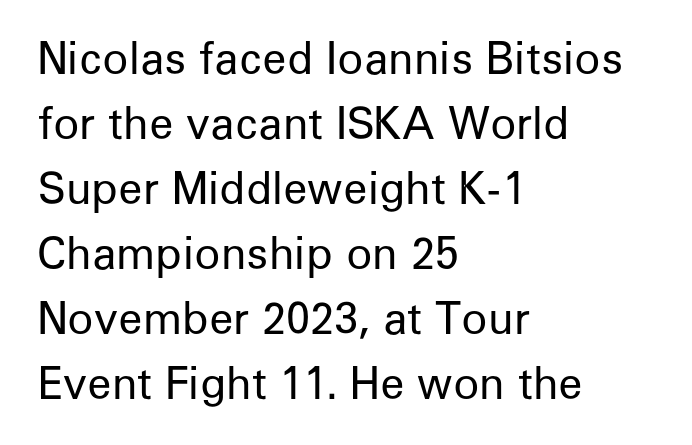
Q: Is the text bold? A: No.
Q: Is the text italic (slanted)? A: No, it is upright.
Q: Is the typeface a serif or a sans-serif typeface? A: Sans-serif.
Q: Is the text underlined? A: No.
Q: How is the paragraph aligned? A: Left-aligned.
Q: Is the spacing between letters normal or unusually wide? A: Normal.
Q: Is the spacing between lines tight, normal or loose? A: Normal.
Q: Width (condensed, normal, or wide)? A: Normal.
Q: Stroke contrast? A: Low.
Q: x-height? A: Medium.
Q: Monospaced? A: No.
